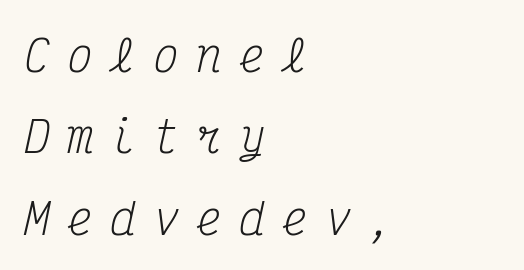
{"serif": "yes", "italic": "yes", "lean": "right", "slant_degrees": 12, "bold": "no", "weight": "regular", "width": "condensed", "stroke_contrast": "medium", "x_height": "medium", "monospaced": "yes", "underline": "no", "align": "left", "line_spacing_ratio": 1.89, "letter_spacing": "wide", "letter_spacing_em": 0.4, "glyph_px": 43}
